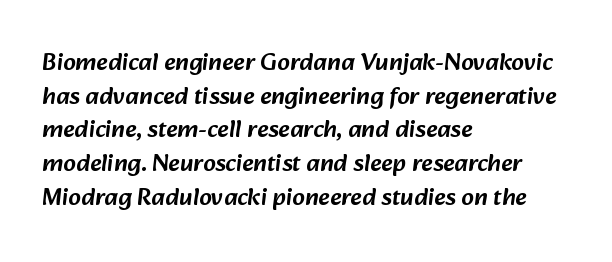
{"underline": "no", "align": "left", "line_spacing": "normal", "line_spacing_ratio": 1.35, "letter_spacing": "normal", "letter_spacing_em": 0.0, "glyph_px": 25}
